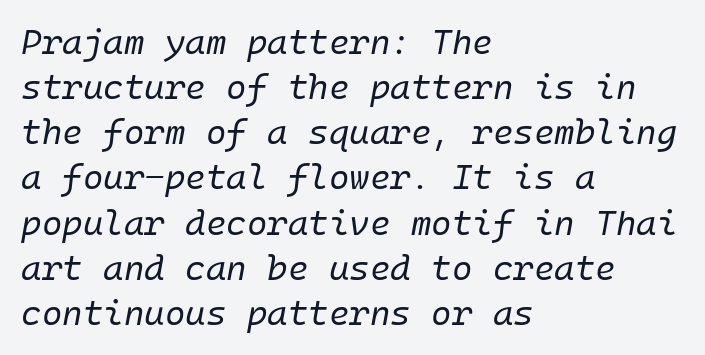
These lines stack with their left ends in a neat column. Stroke thickness stays within the range of a standard reading face or lighter. Honestly, the letter spacing is just normal — you wouldn't notice it. Summary of vertical rhythm: regular, with standard interline spacing. This is oblique type, the kind used for emphasis or titles.
